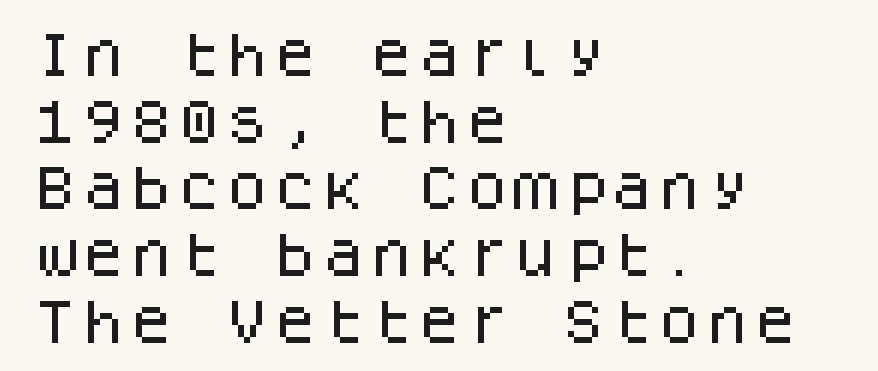
Q: Is the text italic (slanted)? A: No, it is upright.
Q: Is the typeface a serif or a sans-serif typeface? A: Sans-serif.
Q: Is the text underlined? A: No.
Q: How is the paragraph aligned? A: Left-aligned.
Q: Is the spacing between letters normal or unusually wide? A: Normal.
Q: Is the spacing between lines tight, normal or loose? A: Normal.
Q: Width (condensed, normal, or wide)? A: Normal.
Q: Stroke contrast? A: Low.
Q: x-height? A: Large.
Q: Monospaced? A: Yes.
